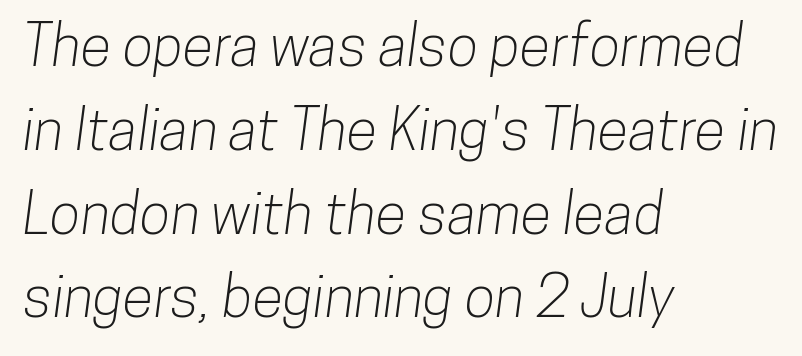
{"serif": "no", "width": "condensed", "stroke_contrast": "low", "x_height": "medium", "monospaced": "no", "underline": "no", "align": "left", "line_spacing": "normal", "line_spacing_ratio": 1.47, "letter_spacing": "normal", "letter_spacing_em": 0.0, "glyph_px": 57}
